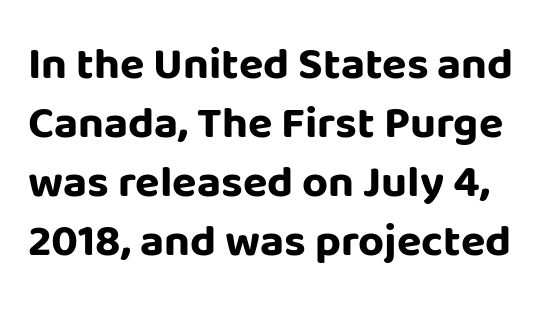
Q: Is the text bold? A: Yes.
Q: Is the text italic (slanted)? A: No, it is upright.
Q: Is the typeface a serif or a sans-serif typeface? A: Sans-serif.
Q: Is the text underlined? A: No.
Q: Is the spacing between letters normal or unusually wide? A: Normal.
Q: Is the spacing between lines tight, normal or loose? A: Normal.
Q: Width (condensed, normal, or wide)? A: Normal.
Q: Stroke contrast? A: Low.
Q: x-height? A: Large.
Q: Monospaced? A: No.
